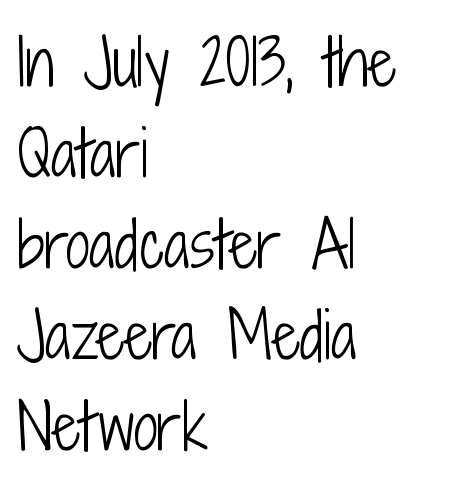
Q: Is the text bold? A: No.
Q: Is the text italic (slanted)? A: No, it is upright.
Q: Is the typeface a serif or a sans-serif typeface? A: Sans-serif.
Q: Is the text underlined? A: No.
Q: How is the paragraph aligned? A: Left-aligned.
Q: Is the spacing between letters normal or unusually wide? A: Normal.
Q: Is the spacing between lines tight, normal or loose? A: Normal.
Q: Width (condensed, normal, or wide)? A: Condensed.
Q: Stroke contrast? A: Low.
Q: x-height? A: Medium.
Q: Monospaced? A: No.
